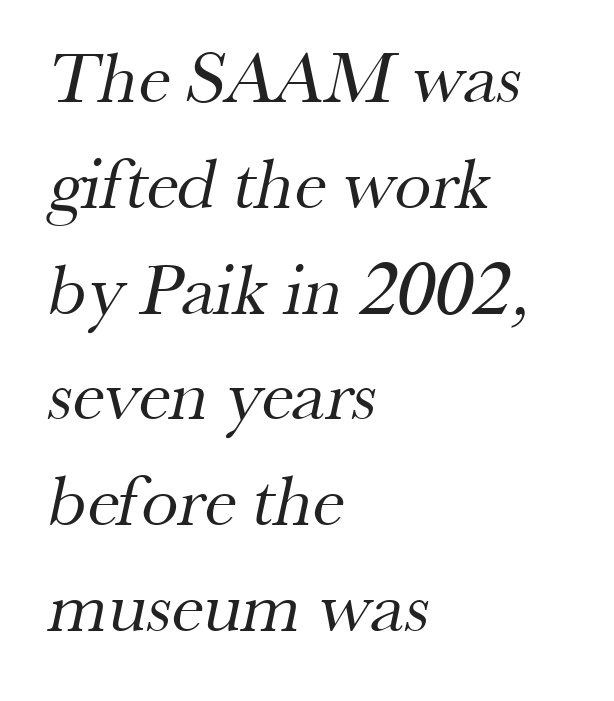
{"serif": "yes", "bold": "no", "weight": "regular", "width": "normal", "stroke_contrast": "medium", "x_height": "small", "monospaced": "no", "underline": "no", "align": "left", "line_spacing": "normal", "line_spacing_ratio": 1.43, "letter_spacing": "normal", "letter_spacing_em": 0.0, "glyph_px": 74}
